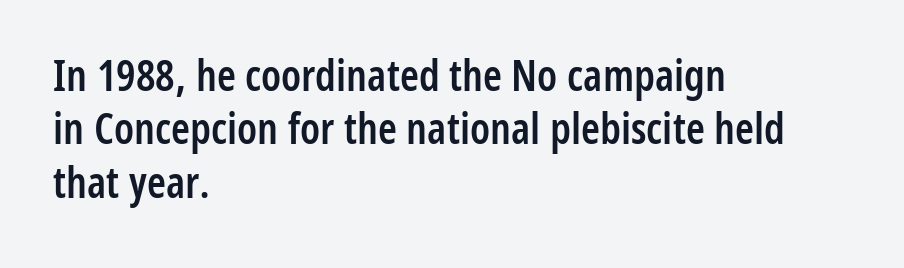
The image shows 43 px semibold, condensed sans-serif type, upright; set left-aligned, line spacing 1.24x, normal letter spacing, not underlined; low stroke contrast and a medium x-height.
